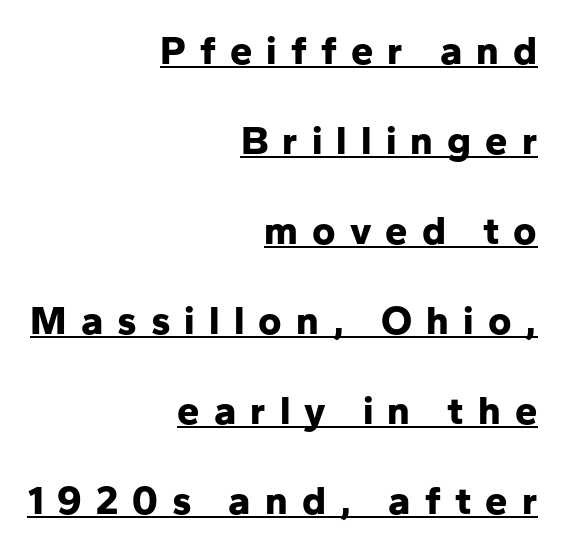
The image shows 40 px bold sans-serif type, upright; set right-aligned, loose line spacing (2.25x), unusually wide letter spacing (+0.35 em), underlined; low stroke contrast and a medium x-height.
